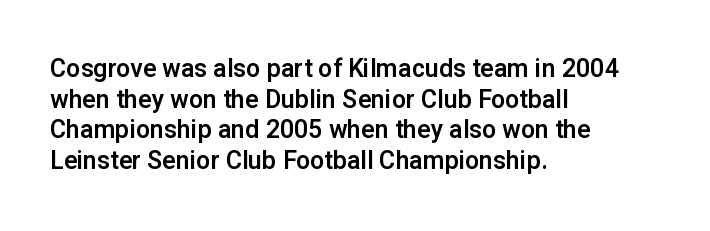
Which margin do the lines hug? The left one — the right edge is uneven. Bare-footed words on every line. Here the glyphs are tracked normally, forming tight word shapes. Does the lettering tilt? It doesn't — this is upright.
